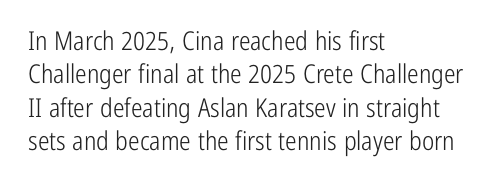
Compared with typical paragraphs, the rows here are spaced about the same. The letters stand straight up with perfectly vertical stems. Short and long lines alike share a common starting point at left. Is the stroke heavy? The answer is a plain regular-or-lighter. In terms of letterspacing, this is plain default setting. Just letters on the line, the space beneath them empty.
